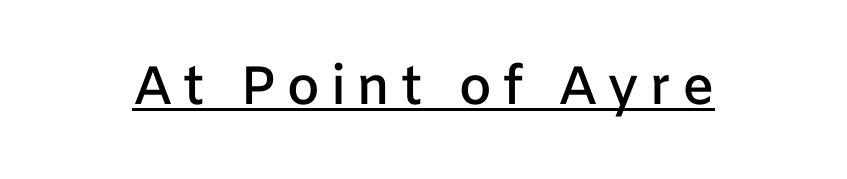
Is this a fixed-width face? No — the glyphs have proportional, varying widths. Observe the absence of serifs on each vertical stroke in this sample. Notice the strokes are somewhat thickened but not fully heavy: this is a semibold. Caption: lettering with a line underneath. Vertical strokes here are truly vertical.
